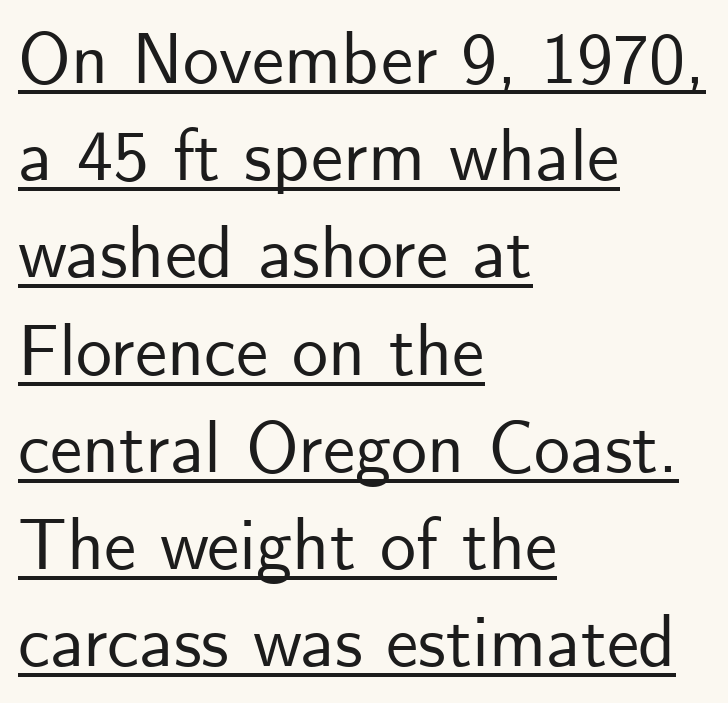
How are the letters spaced? Ordinarily, with no added tracking. The font family rendered here belongs to the sans-serif group. In designer terms, the underline attribute is active on this setting. The line-height multiplier appears to be the usual default.
